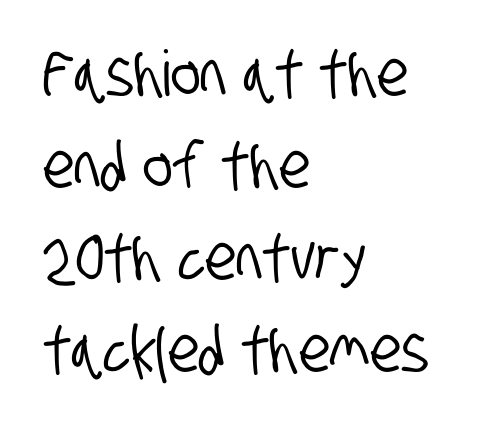
Note the varied advance widths — an 'i' is clearly narrower than an 'm'. Serifs: no, the terminals of the letterforms are clean. Is there much room between lines? A standard amount, neither cramped nor airy. Short and long lines alike share a common starting point at left. Check the space under the baseline: it is left empty.
